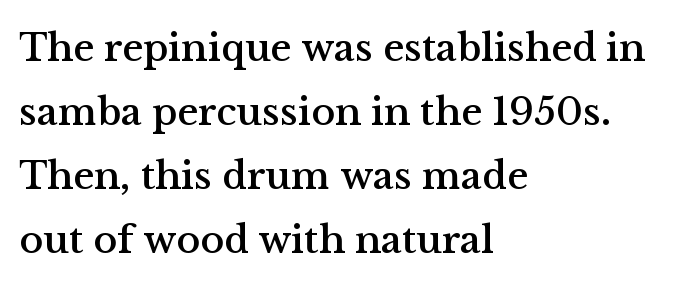
Each line starts at the same left margin while the right side varies. The letters sit at their default tracking, neither squeezed nor spread. Do the characters align in a grid? No, the font is proportional. Normally led — the rows are evenly, conventionally spaced. Nope, not italic — everything's standing straight. Is this a sans? No — the strokes have serifs.
